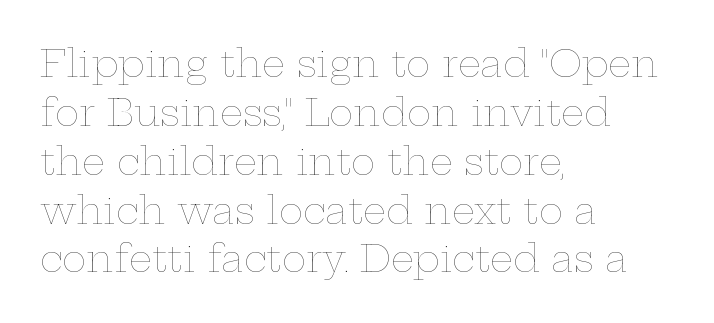
Q: Is the text bold? A: No.
Q: Is the text italic (slanted)? A: No, it is upright.
Q: Is the text underlined? A: No.
Q: How is the paragraph aligned? A: Left-aligned.
Q: Is the spacing between letters normal or unusually wide? A: Normal.
Q: Is the spacing between lines tight, normal or loose? A: Normal.
Q: Width (condensed, normal, or wide)? A: Wide.
Q: Stroke contrast? A: Low.
Q: x-height? A: Medium.
Q: Monospaced? A: No.
